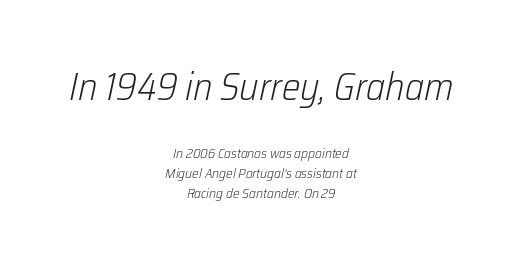
The image shows 39 px light, condensed type, italic (leaning right); set centered, normal line spacing (1.43x), normal letter spacing, not underlined; the first (top) block is 2.79x larger; low stroke contrast and a medium x-height.
